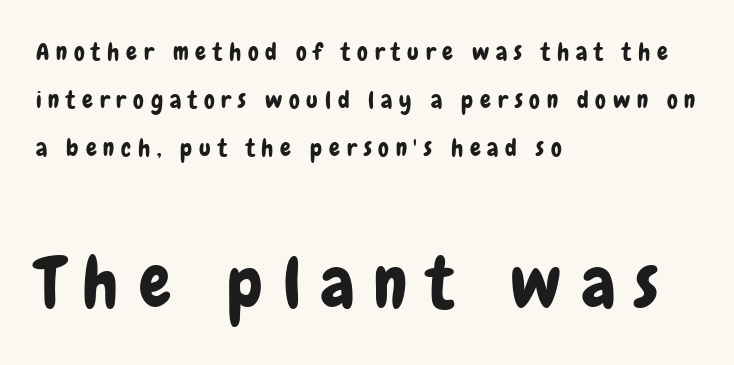
The image shows 71 px condensed sans-serif type, upright; set left-aligned, loose line spacing (2.0x), unusually wide letter spacing (+0.28 em), not underlined; the second (bottom) block is 2.96x larger; low stroke contrast and a medium x-height.
